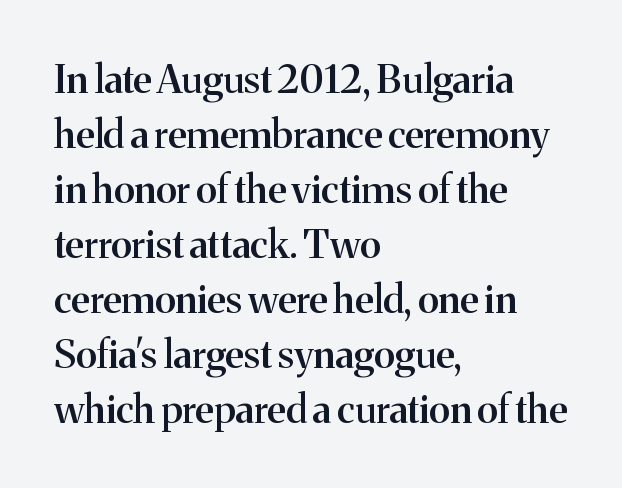
Character widths vary here, with narrow letters taking less room than wide ones. The rendering uses a semibold face; strokes are thickened but not to full bold. When letters stand straight like this, we call the style roman or upright. Each line starts at the same left margin while the right side varies. A clean baseline with only descenders dipping below it.
